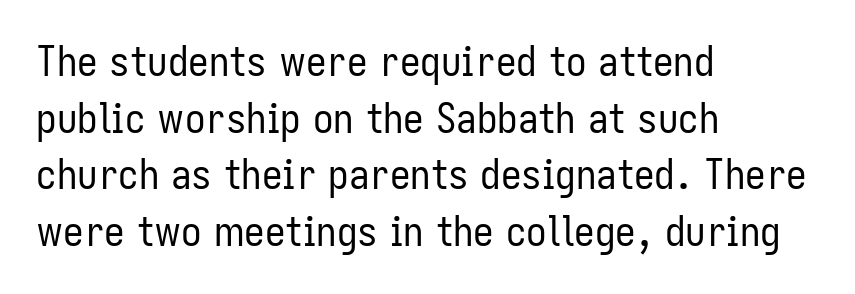
Q: Is the text bold? A: No.
Q: Is the text italic (slanted)? A: No, it is upright.
Q: Is the typeface a serif or a sans-serif typeface? A: Sans-serif.
Q: Is the text underlined? A: No.
Q: How is the paragraph aligned? A: Left-aligned.
Q: Is the spacing between letters normal or unusually wide? A: Normal.
Q: Is the spacing between lines tight, normal or loose? A: Normal.
Q: Width (condensed, normal, or wide)? A: Condensed.
Q: Stroke contrast? A: Low.
Q: x-height? A: Medium.
Q: Monospaced? A: No.
